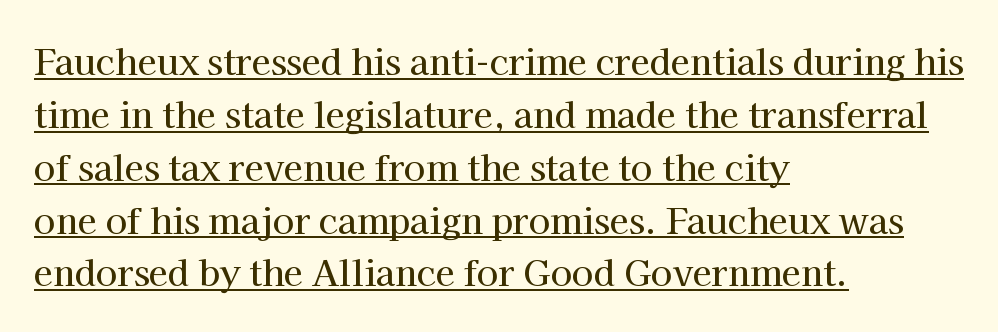
Q: Is the text italic (slanted)? A: No, it is upright.
Q: Is the typeface a serif or a sans-serif typeface? A: Serif.
Q: Is the text underlined? A: Yes.
Q: How is the paragraph aligned? A: Left-aligned.
Q: Is the spacing between letters normal or unusually wide? A: Normal.
Q: Is the spacing between lines tight, normal or loose? A: Normal.
Q: Width (condensed, normal, or wide)? A: Normal.
Q: Stroke contrast? A: High.
Q: x-height? A: Medium.
Q: Monospaced? A: No.
